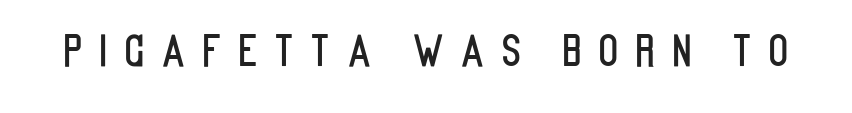
Is the letter spacing exaggerated? Yes — the characters are pushed far apart. The space beneath each line is pristine and unruled. The typography opts for an upright posture over an oblique one. Proportional: the letters do not fall into vertical columns. What kind of face is this? One without serifs — a sans.
